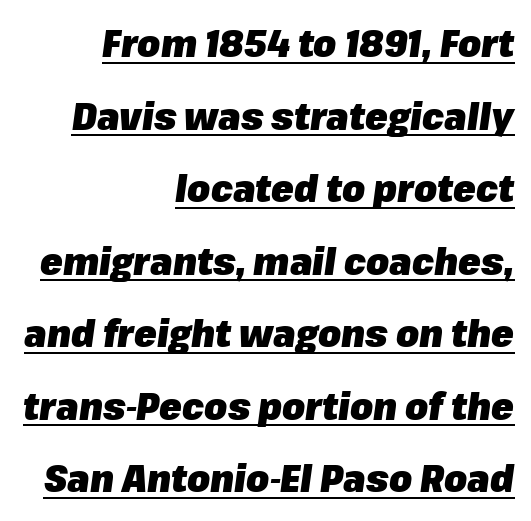
{"italic": "yes", "lean": "right", "slant_degrees": 8, "bold": "yes", "weight": "heavy", "width": "normal", "stroke_contrast": "low", "x_height": "medium", "monospaced": "no", "underline": "yes", "align": "right", "line_spacing": "loose", "line_spacing_ratio": 1.96, "letter_spacing": "normal", "letter_spacing_em": 0.0, "glyph_px": 37}
